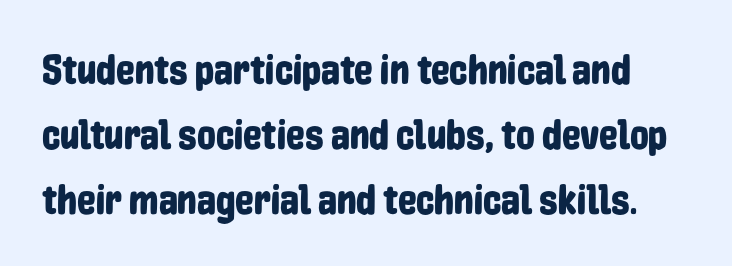
Q: Is the text italic (slanted)? A: No, it is upright.
Q: Is the typeface a serif or a sans-serif typeface? A: Sans-serif.
Q: Is the text underlined? A: No.
Q: Is the spacing between letters normal or unusually wide? A: Normal.
Q: Is the spacing between lines tight, normal or loose? A: Normal.
Q: Width (condensed, normal, or wide)? A: Condensed.
Q: Stroke contrast? A: Low.
Q: x-height? A: Medium.
Q: Monospaced? A: No.
